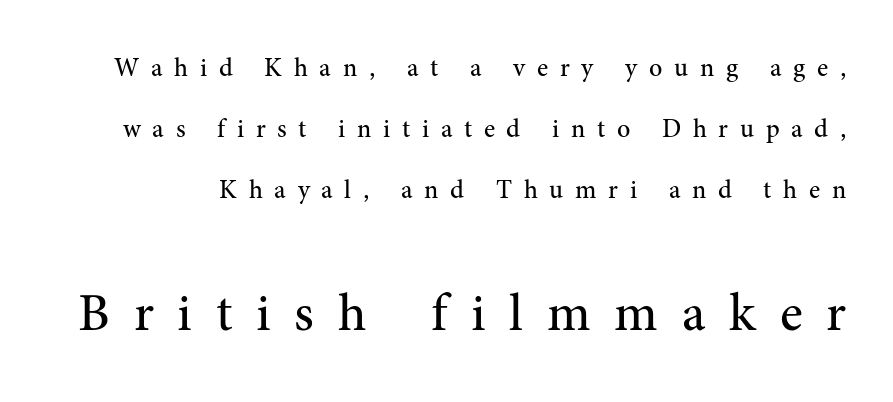
{"serif": "yes", "italic": "no", "bold": "no", "weight": "regular", "width": "normal", "stroke_contrast": "medium", "x_height": "medium", "monospaced": "no", "underline": "no", "line_spacing": "loose", "line_spacing_ratio": 2.34, "letter_spacing": "wide", "letter_spacing_em": 0.45, "larger_block": "second", "size_ratio": 2.04, "glyph_px": 53}
